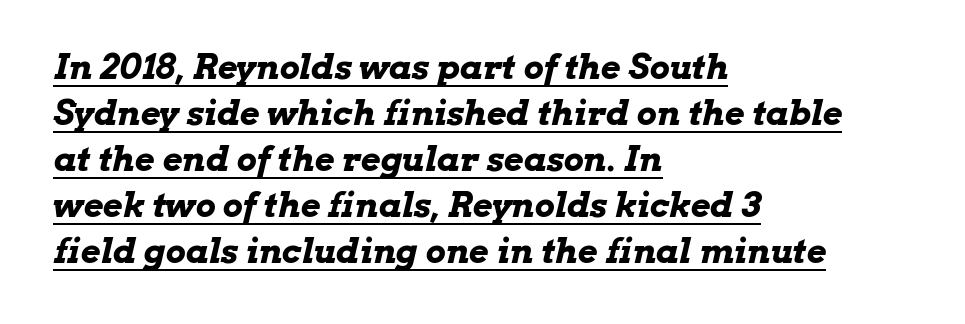
{"italic": "yes", "lean": "right", "slant_degrees": 13, "bold": "yes", "weight": "bold", "width": "wide", "stroke_contrast": "low", "x_height": "medium", "monospaced": "no", "underline": "yes", "align": "left", "line_spacing": "normal", "line_spacing_ratio": 1.35, "letter_spacing": "normal", "letter_spacing_em": 0.0, "glyph_px": 34}
